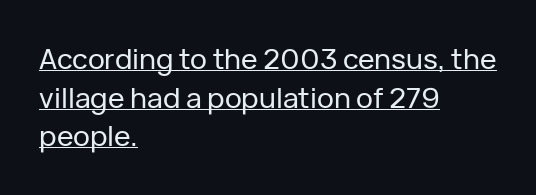
{"serif": "no", "italic": "no", "width": "normal", "stroke_contrast": "low", "x_height": "medium", "monospaced": "no", "underline": "yes", "align": "left", "line_spacing": "normal", "line_spacing_ratio": 1.38, "letter_spacing": "normal", "letter_spacing_em": 0.0, "glyph_px": 28}
